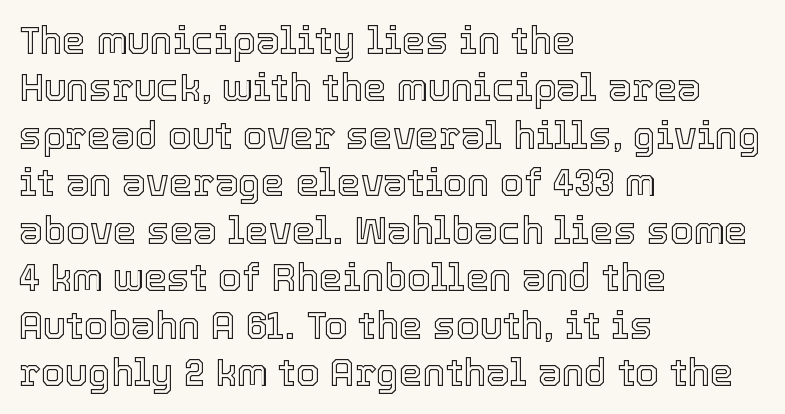
Q: Is the text italic (slanted)? A: No, it is upright.
Q: Is the text underlined? A: No.
Q: How is the paragraph aligned? A: Left-aligned.
Q: Is the spacing between letters normal or unusually wide? A: Normal.
Q: Is the spacing between lines tight, normal or loose? A: Normal.
Q: Width (condensed, normal, or wide)? A: Normal.
Q: x-height? A: Medium.
Q: Monospaced? A: No.
